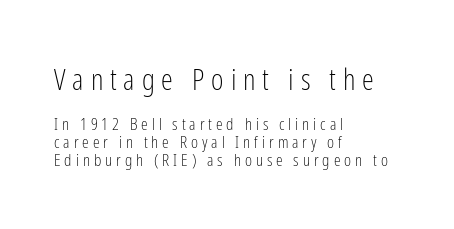
The image shows 30 px light, condensed sans-serif type, upright; set left-aligned, tight line spacing (1.05x), unusually wide letter spacing (+0.23 em), not underlined; the first (top) block is 1.76x larger; low stroke contrast and a medium x-height.
